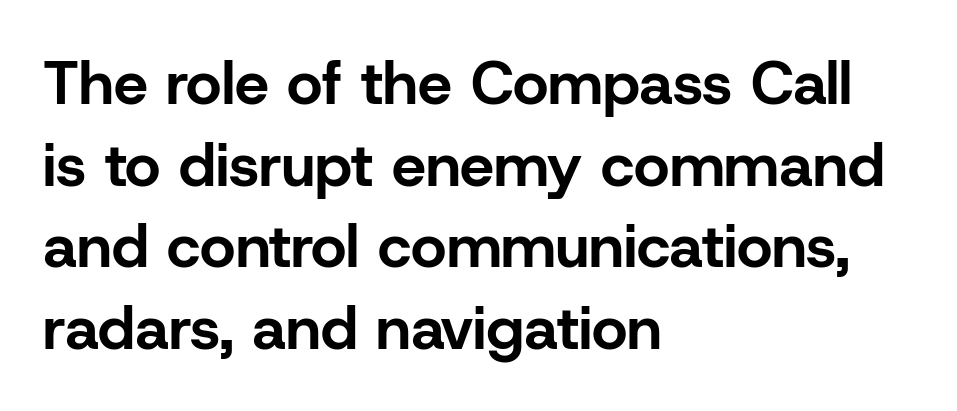
Q: Is the text bold? A: Yes.
Q: Is the text italic (slanted)? A: No, it is upright.
Q: Is the typeface a serif or a sans-serif typeface? A: Sans-serif.
Q: Is the text underlined? A: No.
Q: How is the paragraph aligned? A: Left-aligned.
Q: Is the spacing between letters normal or unusually wide? A: Normal.
Q: Is the spacing between lines tight, normal or loose? A: Normal.
Q: Width (condensed, normal, or wide)? A: Normal.
Q: Stroke contrast? A: Low.
Q: x-height? A: Medium.
Q: Monospaced? A: No.
